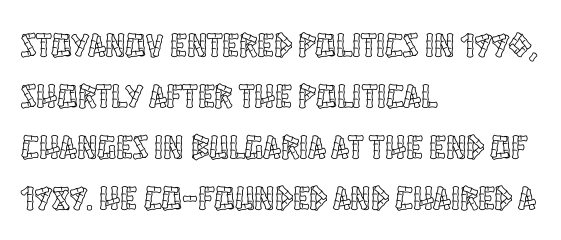
{"italic": "no", "width": "condensed", "x_height": "large", "monospaced": "no", "underline": "no", "align": "left", "line_spacing": "normal", "line_spacing_ratio": 1.5, "letter_spacing": "normal", "letter_spacing_em": 0.0, "glyph_px": 34}
